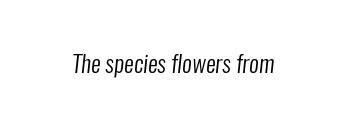
Rule under the text: the space is simply empty. What stands out about the letter spacing? Nothing — it is the standard amount. Think standard paragraph weight, or any step lighter than that.
